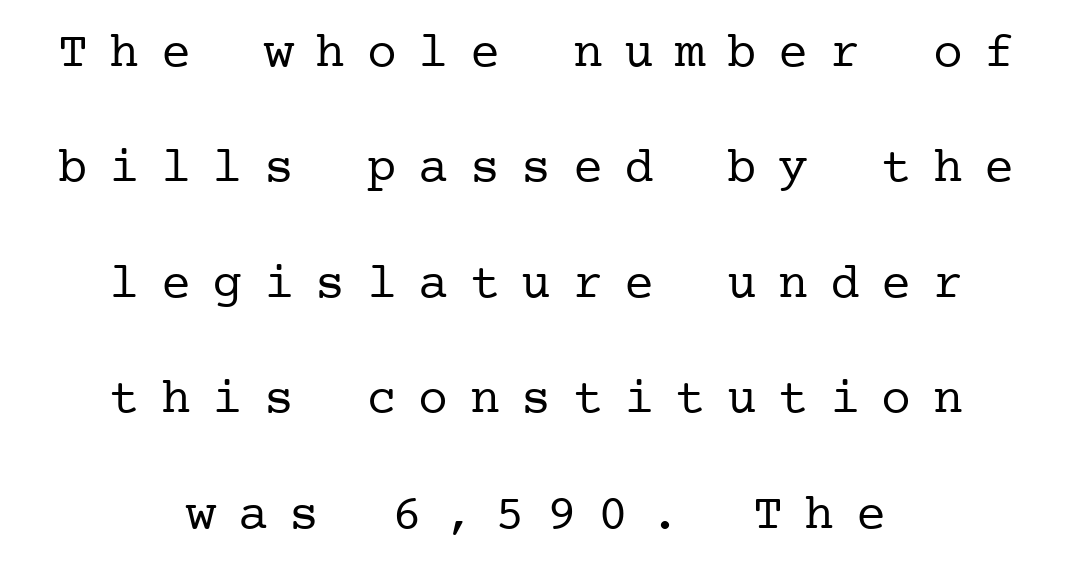
Q: Is the text bold? A: No.
Q: Is the text italic (slanted)? A: No, it is upright.
Q: Is the typeface a serif or a sans-serif typeface? A: Serif.
Q: Is the text underlined? A: No.
Q: How is the paragraph aligned? A: Centered.
Q: Is the spacing between letters normal or unusually wide? A: Unusually wide.
Q: Is the spacing between lines tight, normal or loose? A: Loose.
Q: Width (condensed, normal, or wide)? A: Normal.
Q: Stroke contrast? A: Low.
Q: x-height? A: Medium.
